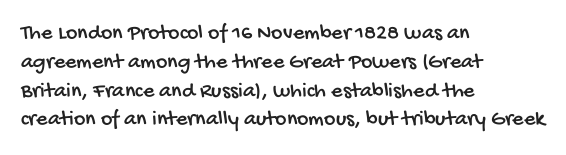
{"underline": "no", "align": "left", "line_spacing": "normal", "line_spacing_ratio": 1.31, "letter_spacing": "normal", "letter_spacing_em": 0.0, "glyph_px": 22}
